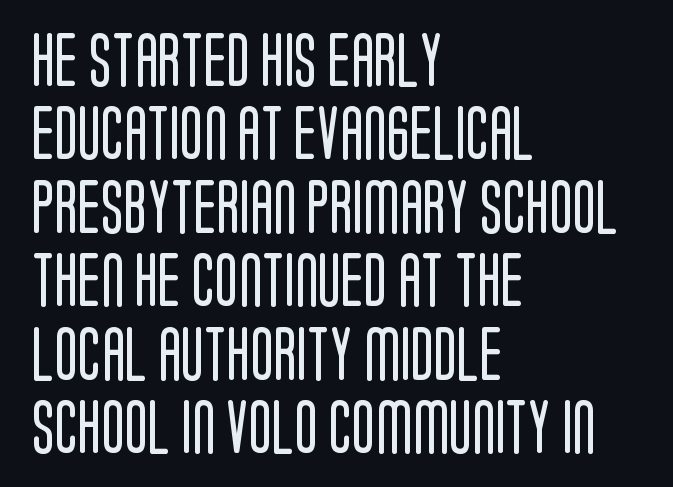
Is this a heavy cut? Hardly; it is regular or lighter. Clear beneath every line of the passage. To sum up the face: it is a sans, with no serifs. Normally led — the rows are evenly, conventionally spaced. Look at the tracking — it's just the regular setting, nothing added.
